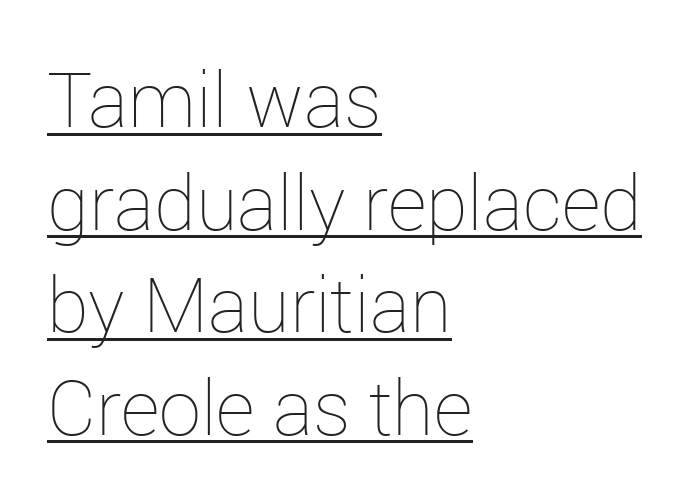
The image shows 76 px thin type, upright; set left-aligned, normal line spacing (1.35x), normal letter spacing, underlined; low stroke contrast and a medium x-height.
